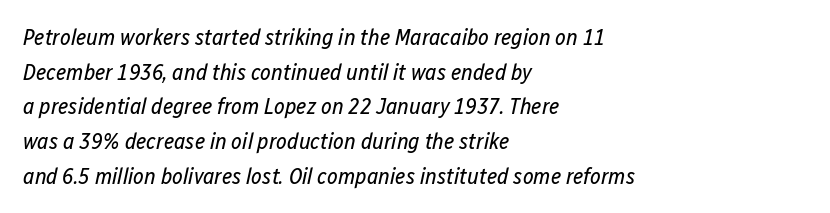
The image shows 23 px text type, italic (leaning right); set left-aligned, normal line spacing (1.51x), normal letter spacing, not underlined.
